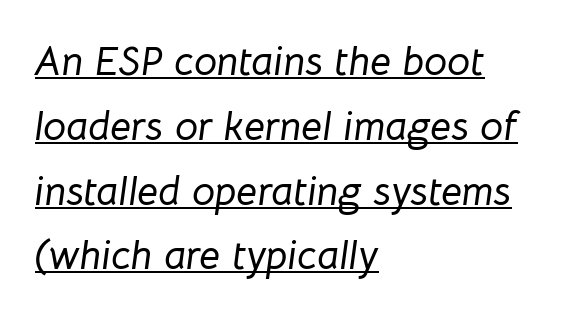
{"italic": "yes", "lean": "right", "slant_degrees": 8, "width": "normal", "stroke_contrast": "low", "x_height": "medium", "monospaced": "no", "underline": "yes", "align": "left", "line_spacing": "normal", "line_spacing_ratio": 1.58, "letter_spacing": "normal", "letter_spacing_em": 0.0, "glyph_px": 41}
